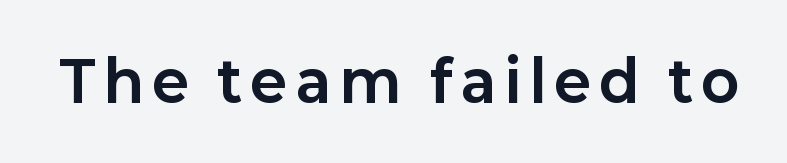
{"serif": "no", "italic": "no", "bold": "yes", "weight": "bold", "width": "normal", "stroke_contrast": "low", "x_height": "medium", "monospaced": "no", "underline": "no", "glyph_px": 56}
